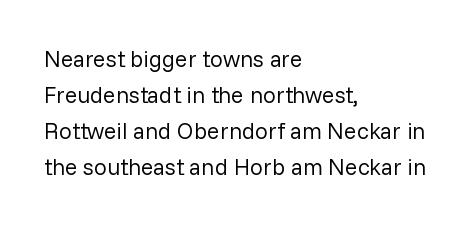
{"italic": "no", "bold": "no", "underline": "no", "align": "left", "line_spacing": "normal", "line_spacing_ratio": 1.56, "letter_spacing": "normal", "letter_spacing_em": 0.0, "glyph_px": 23}
